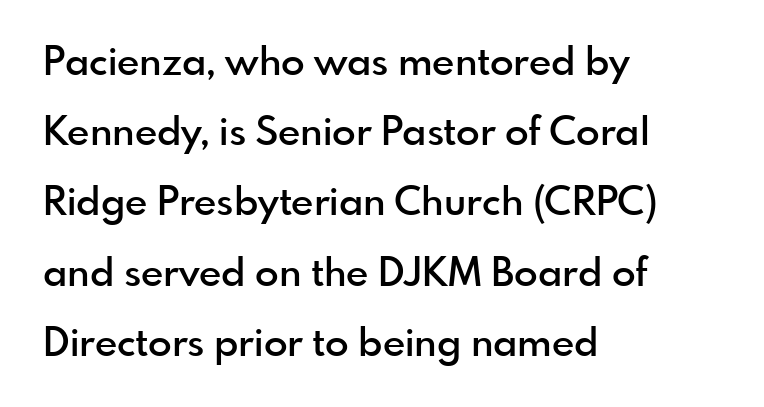
{"serif": "no", "italic": "no", "bold": "semi", "weight": "semibold", "width": "normal", "x_height": "small", "monospaced": "no", "underline": "no", "align": "left", "line_spacing_ratio": 1.8, "letter_spacing": "normal", "letter_spacing_em": 0.0, "glyph_px": 39}
